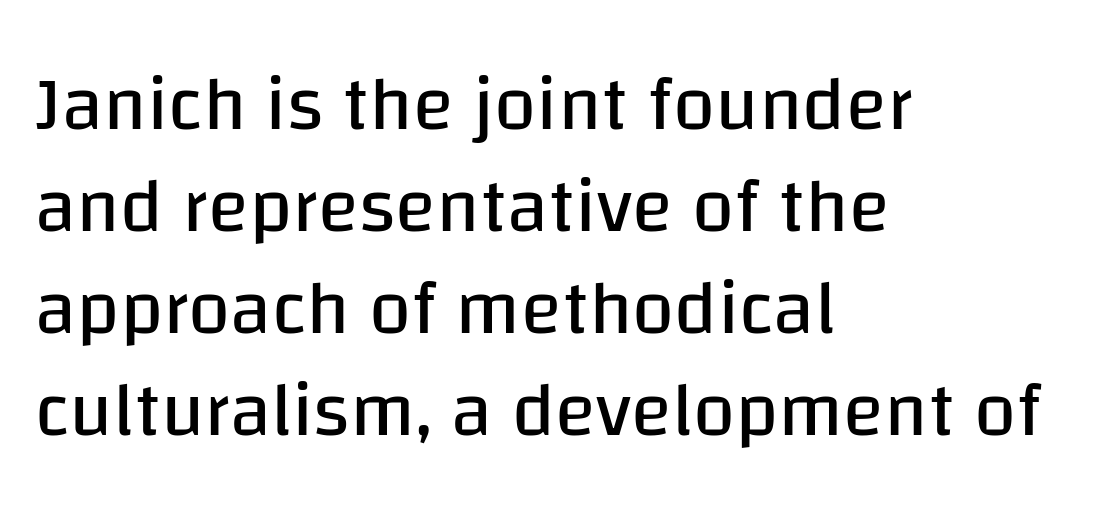
The image shows 76 px regular-weight sans-serif type, upright; set left-aligned, normal line spacing (1.34x), normal letter spacing, not underlined; low stroke contrast and a large x-height.
